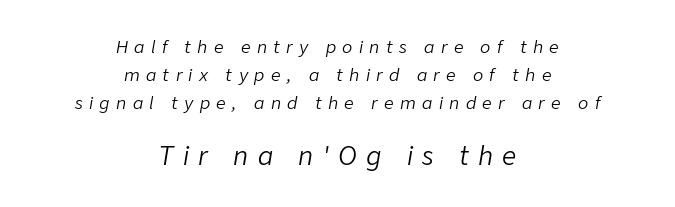
The block of text has a typical density, with ordinary space between rows. Clear beneath every line of the passage. Small over large — that's the arrangement of the two blocks here. Casual observation: everything's sitting right in the middle. The face used here is rendered with a markedly widened letterfit. The face used here has a pronounced slope to its letters.
